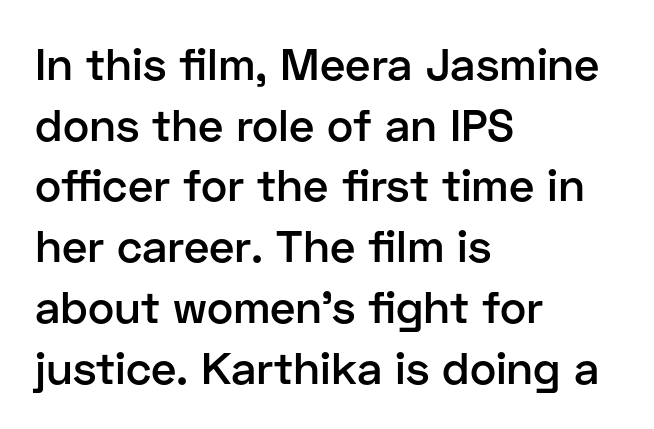
The image shows 45 px semibold sans-serif type, upright; set left-aligned, normal line spacing (1.35x), normal letter spacing, not underlined; low stroke contrast and a medium x-height.
